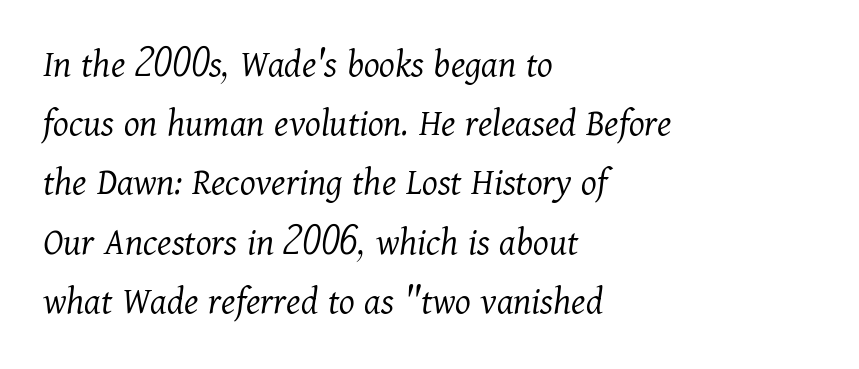
{"serif": "yes", "italic": "yes", "lean": "right", "slant_degrees": 11, "bold": "no", "weight": "light", "width": "normal", "stroke_contrast": "medium", "x_height": "medium", "monospaced": "no", "underline": "no", "align": "left", "line_spacing": "normal", "line_spacing_ratio": 1.48, "letter_spacing": "normal", "letter_spacing_em": 0.0, "glyph_px": 40}
